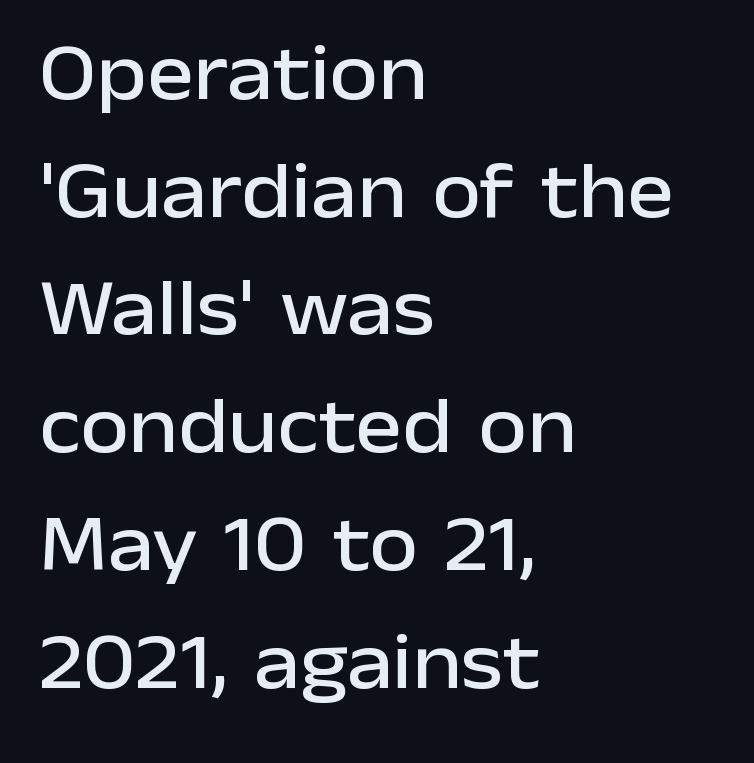
In terms of letterspacing, this is plain default setting. A roman cut, with each character standing at attention. Do the characters align in a grid? No, the font is proportional. Honestly, the row spacing looks completely unremarkable. The glyphs in this specimen are sans serif. The glyphs are unaccompanied by any horizontal stroke below them.
